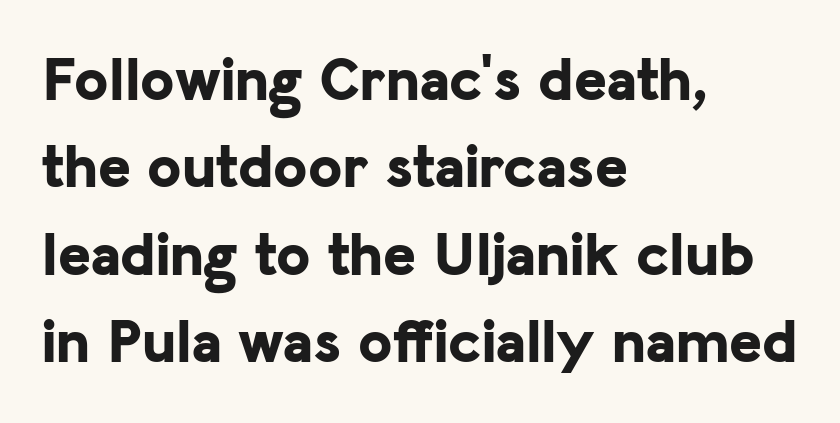
{"serif": "no", "italic": "no", "bold": "yes", "weight": "bold", "width": "normal", "stroke_contrast": "low", "x_height": "medium", "monospaced": "no", "underline": "no", "align": "left", "line_spacing": "normal", "line_spacing_ratio": 1.41, "letter_spacing": "normal", "letter_spacing_em": 0.0, "glyph_px": 62}
